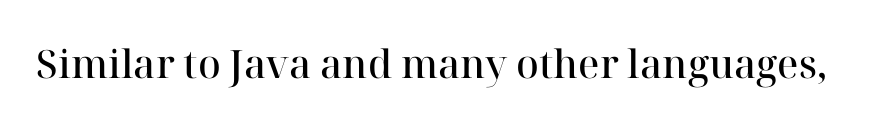
{"serif": "yes", "italic": "no", "bold": "semi", "weight": "semibold", "width": "normal", "stroke_contrast": "high", "x_height": "medium", "monospaced": "no", "underline": "no", "letter_spacing": "normal", "letter_spacing_em": 0.0, "glyph_px": 39}
